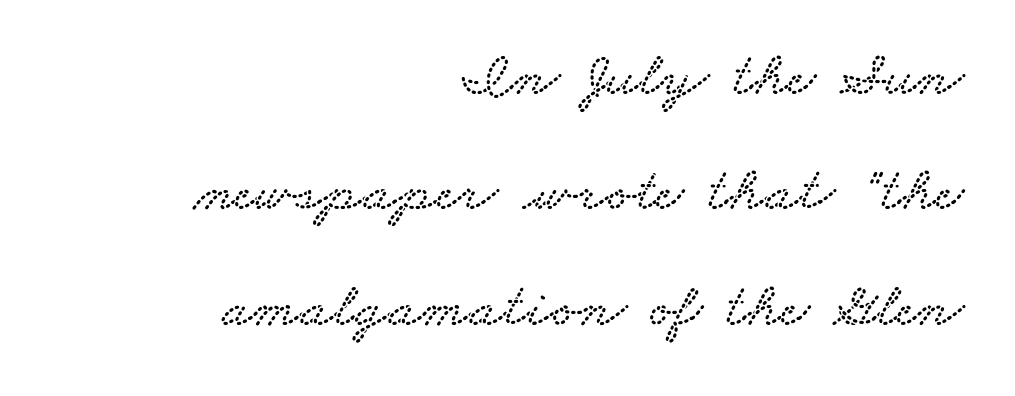
{"serif": "yes", "width": "wide", "stroke_contrast": "low", "x_height": "small", "monospaced": "no", "underline": "no", "align": "right", "line_spacing_ratio": 1.86, "letter_spacing": "normal", "letter_spacing_em": 0.0, "glyph_px": 62}
